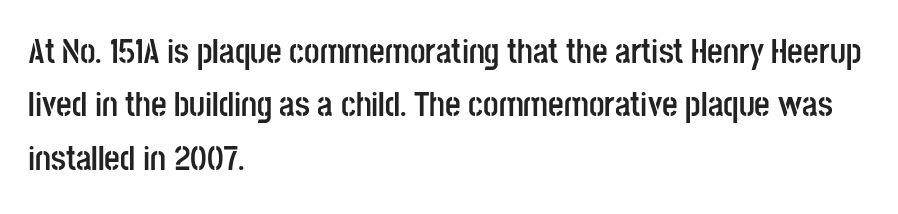
Q: Is the text bold? A: Yes.
Q: Is the text italic (slanted)? A: No, it is upright.
Q: Is the typeface a serif or a sans-serif typeface? A: Sans-serif.
Q: Is the text underlined? A: No.
Q: How is the paragraph aligned? A: Left-aligned.
Q: Is the spacing between letters normal or unusually wide? A: Normal.
Q: Is the spacing between lines tight, normal or loose? A: Normal.
Q: Width (condensed, normal, or wide)? A: Condensed.
Q: Stroke contrast? A: Low.
Q: x-height? A: Large.
Q: Monospaced? A: No.
